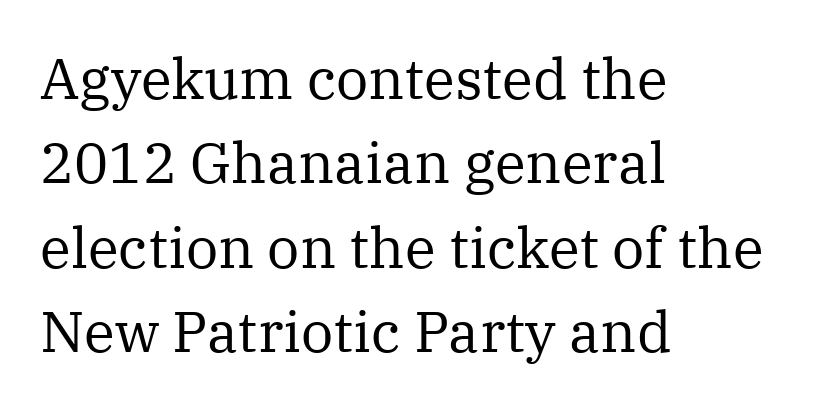
Q: Is the text bold? A: No.
Q: Is the text italic (slanted)? A: No, it is upright.
Q: Is the typeface a serif or a sans-serif typeface? A: Serif.
Q: Is the text underlined? A: No.
Q: How is the paragraph aligned? A: Left-aligned.
Q: Is the spacing between letters normal or unusually wide? A: Normal.
Q: Is the spacing between lines tight, normal or loose? A: Normal.
Q: Width (condensed, normal, or wide)? A: Normal.
Q: Stroke contrast? A: Medium.
Q: x-height? A: Medium.
Q: Monospaced? A: No.
